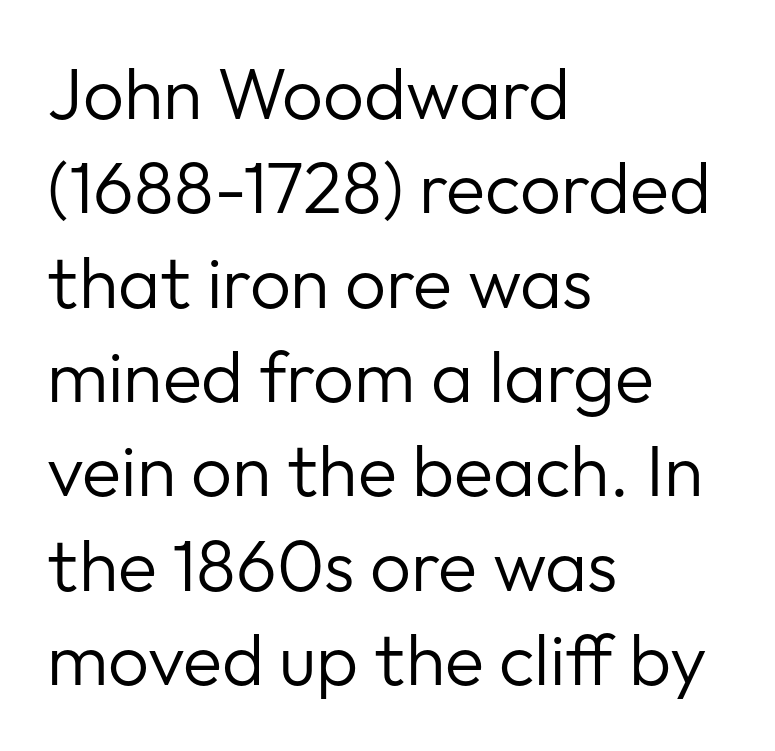
Q: Is the text bold? A: No.
Q: Is the text italic (slanted)? A: No, it is upright.
Q: Is the typeface a serif or a sans-serif typeface? A: Sans-serif.
Q: Is the text underlined? A: No.
Q: How is the paragraph aligned? A: Left-aligned.
Q: Is the spacing between letters normal or unusually wide? A: Normal.
Q: Is the spacing between lines tight, normal or loose? A: Normal.
Q: Width (condensed, normal, or wide)? A: Normal.
Q: Stroke contrast? A: Low.
Q: x-height? A: Medium.
Q: Monospaced? A: No.
